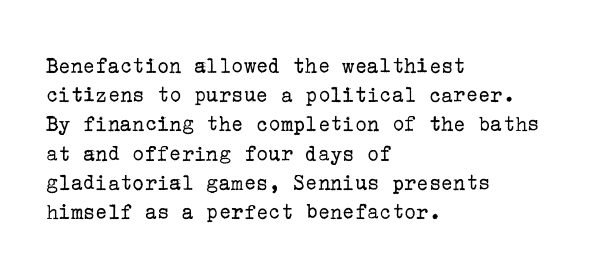
The image shows 23 px text type, upright; set left-aligned, normal line spacing (1.27x), normal letter spacing, not underlined.
